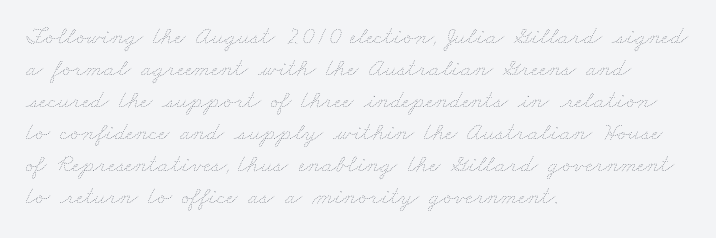
Q: Is the text bold? A: No.
Q: Is the text underlined? A: No.
Q: How is the paragraph aligned? A: Left-aligned.
Q: Is the spacing between letters normal or unusually wide? A: Normal.
Q: Is the spacing between lines tight, normal or loose? A: Normal.
